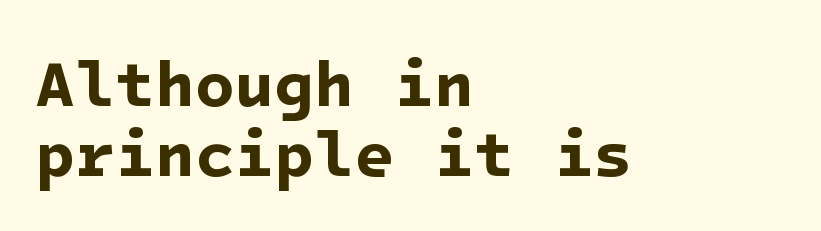
The image shows 65 px bold sans-serif type; set left-aligned, tight line spacing (1.08x), normal letter spacing, not underlined; low stroke contrast and a medium x-height.
